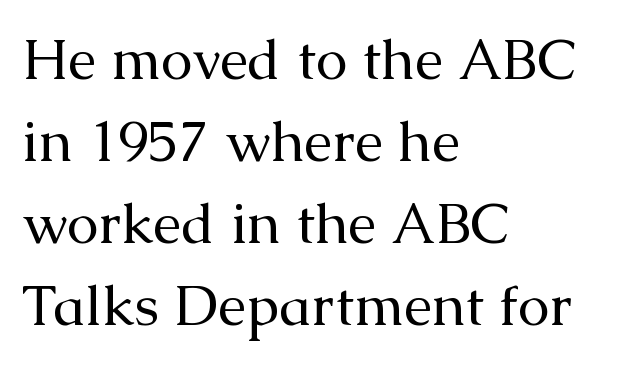
{"serif": "yes", "italic": "no", "bold": "no", "weight": "regular", "width": "normal", "stroke_contrast": "medium", "x_height": "medium", "monospaced": "no", "underline": "no", "align": "left", "line_spacing": "normal", "line_spacing_ratio": 1.44, "letter_spacing": "normal", "letter_spacing_em": 0.0, "glyph_px": 57}
